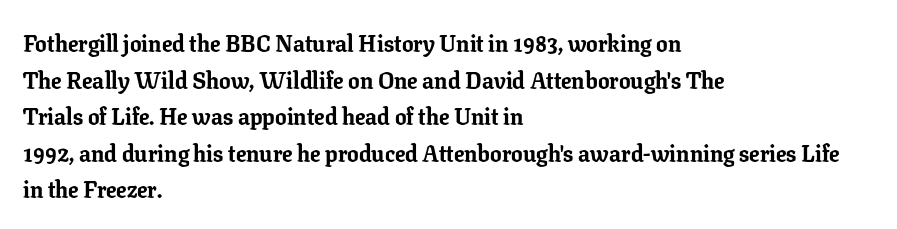
Q: Is the text bold? A: Yes.
Q: Is the text italic (slanted)? A: No, it is upright.
Q: Is the text underlined? A: No.
Q: How is the paragraph aligned? A: Left-aligned.
Q: Is the spacing between letters normal or unusually wide? A: Normal.
Q: Is the spacing between lines tight, normal or loose? A: Normal.
